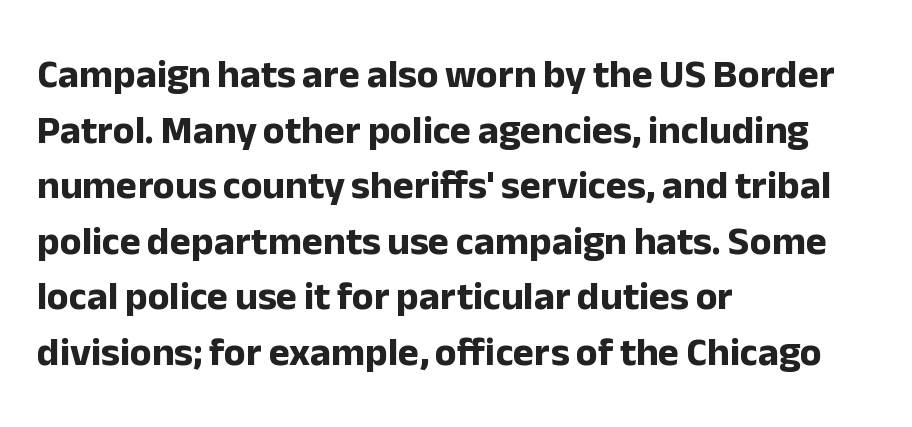
The image shows 40 px bold sans-serif type, upright; set left-aligned, normal line spacing (1.39x), normal letter spacing, not underlined; low stroke contrast and a medium x-height.
